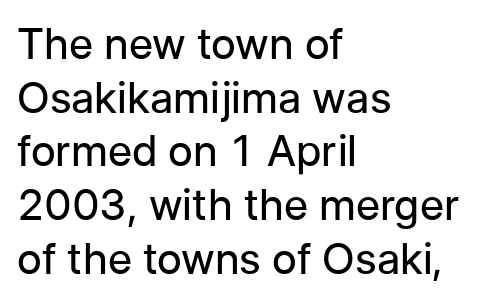
Q: Is the text bold? A: No.
Q: Is the text italic (slanted)? A: No, it is upright.
Q: Is the typeface a serif or a sans-serif typeface? A: Sans-serif.
Q: Is the text underlined? A: No.
Q: How is the paragraph aligned? A: Left-aligned.
Q: Is the spacing between letters normal or unusually wide? A: Normal.
Q: Is the spacing between lines tight, normal or loose? A: Normal.
Q: Width (condensed, normal, or wide)? A: Normal.
Q: Stroke contrast? A: Low.
Q: x-height? A: Medium.
Q: Monospaced? A: No.
